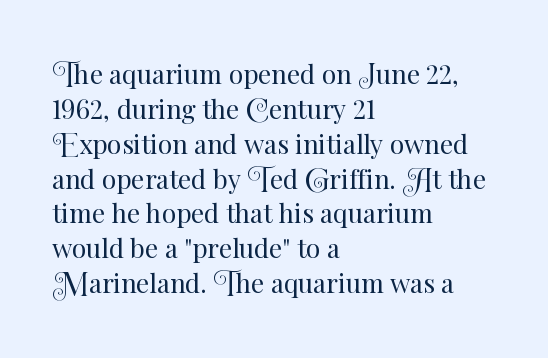
The image shows 26 px text type, upright; set left-aligned, normal line spacing (1.34x), normal letter spacing, not underlined.
